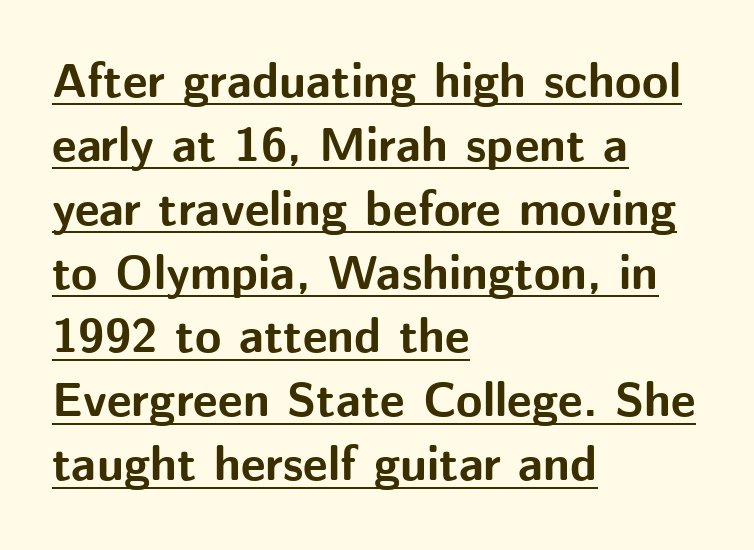
{"serif": "no", "italic": "no", "bold": "yes", "weight": "bold", "width": "normal", "stroke_contrast": "medium", "x_height": "medium", "monospaced": "no", "underline": "yes", "align": "left", "line_spacing": "normal", "line_spacing_ratio": 1.33, "letter_spacing": "normal", "letter_spacing_em": 0.0, "glyph_px": 48}
